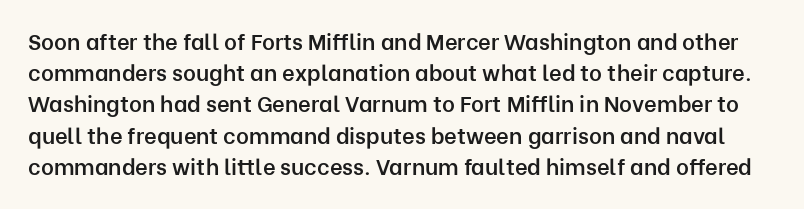
{"italic": "no", "bold": "semi", "underline": "no", "line_spacing": "normal", "line_spacing_ratio": 1.42, "letter_spacing": "normal", "letter_spacing_em": 0.0, "glyph_px": 22}
